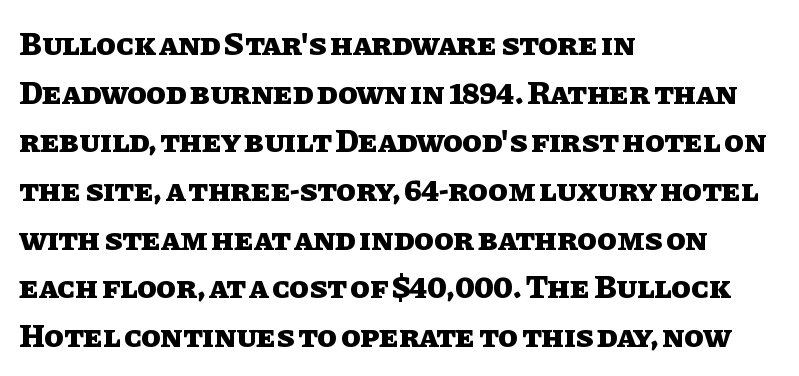
Q: Is the text bold? A: Yes.
Q: Is the text italic (slanted)? A: No, it is upright.
Q: Is the text underlined? A: No.
Q: How is the paragraph aligned? A: Left-aligned.
Q: Is the spacing between letters normal or unusually wide? A: Normal.
Q: Is the spacing between lines tight, normal or loose? A: Normal.
Q: Width (condensed, normal, or wide)? A: Normal.
Q: Stroke contrast? A: Low.
Q: x-height? A: Large.
Q: Monospaced? A: No.
